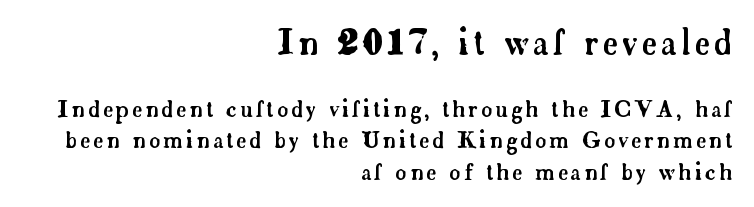
{"serif": "yes", "italic": "no", "width": "normal", "stroke_contrast": "low", "x_height": "small", "monospaced": "no", "underline": "no", "align": "right", "line_spacing": "normal", "line_spacing_ratio": 1.42, "larger_block": "first", "size_ratio": 1.5, "glyph_px": 33}
